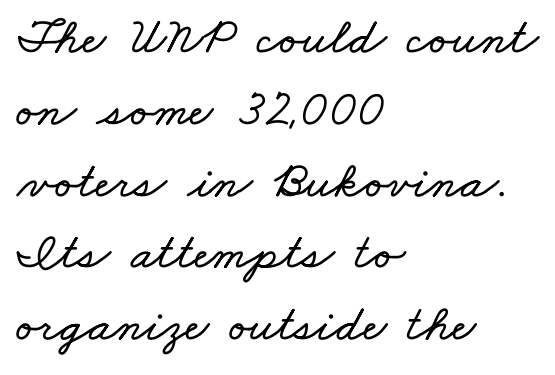
{"width": "wide", "stroke_contrast": "low", "x_height": "small", "monospaced": "no", "underline": "no", "align": "left", "line_spacing": "normal", "line_spacing_ratio": 1.38, "letter_spacing": "normal", "letter_spacing_em": 0.0, "glyph_px": 52}
